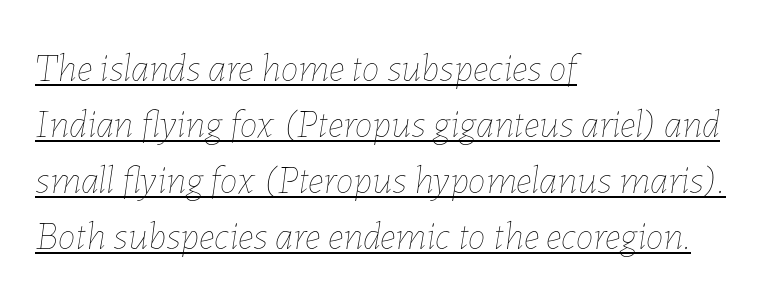
{"italic": "yes", "lean": "right", "slant_degrees": 7, "bold": "no", "weight": "thin", "width": "normal", "stroke_contrast": "low", "x_height": "medium", "monospaced": "no", "underline": "yes", "align": "left", "line_spacing": "normal", "line_spacing_ratio": 1.4, "letter_spacing": "normal", "letter_spacing_em": 0.0, "glyph_px": 40}
